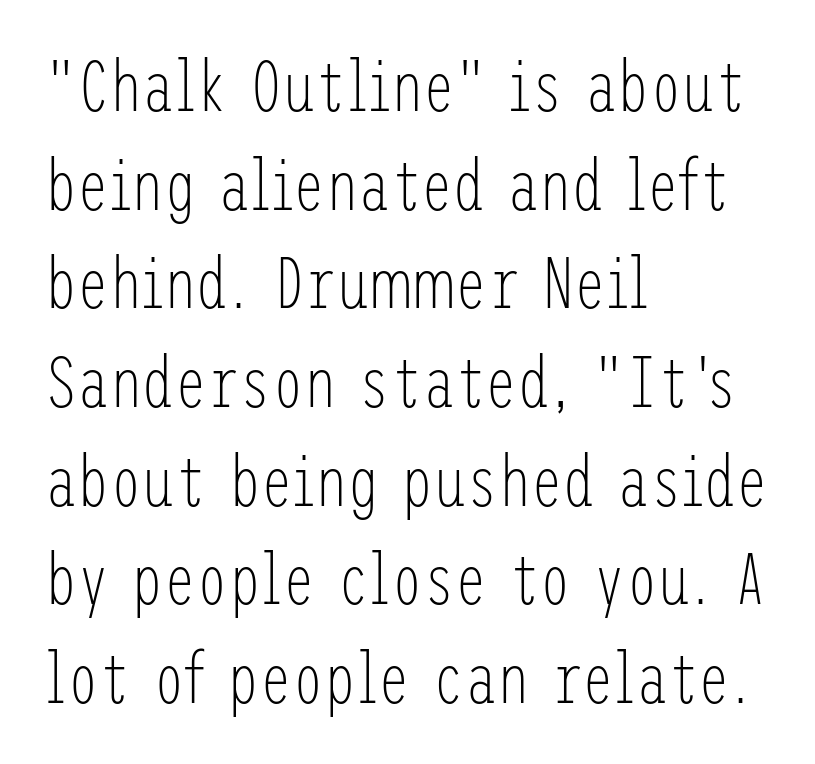
Q: Is the text bold? A: No.
Q: Is the text italic (slanted)? A: No, it is upright.
Q: Is the typeface a serif or a sans-serif typeface? A: Sans-serif.
Q: Is the text underlined? A: No.
Q: How is the paragraph aligned? A: Left-aligned.
Q: Is the spacing between letters normal or unusually wide? A: Normal.
Q: Is the spacing between lines tight, normal or loose? A: Normal.
Q: Width (condensed, normal, or wide)? A: Condensed.
Q: Stroke contrast? A: Low.
Q: x-height? A: Medium.
